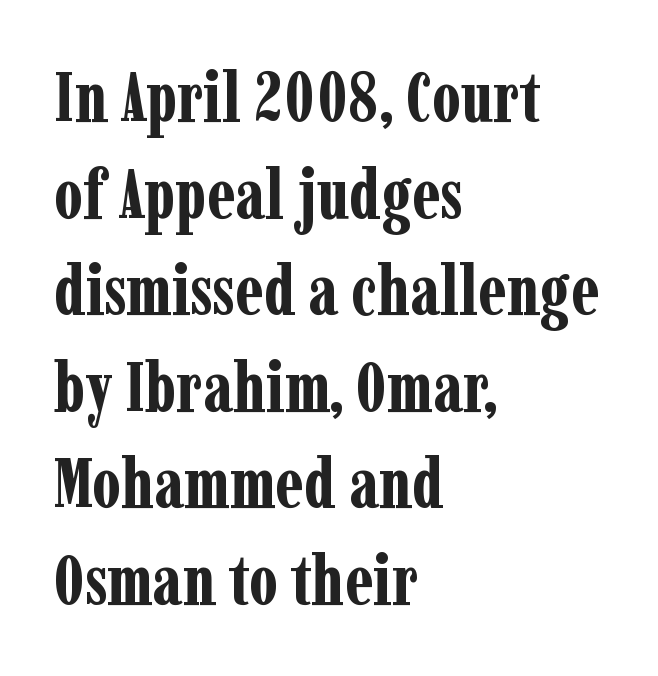
Q: Is the text bold? A: Yes.
Q: Is the text italic (slanted)? A: No, it is upright.
Q: Is the typeface a serif or a sans-serif typeface? A: Serif.
Q: Is the text underlined? A: No.
Q: How is the paragraph aligned? A: Left-aligned.
Q: Is the spacing between letters normal or unusually wide? A: Normal.
Q: Is the spacing between lines tight, normal or loose? A: Normal.
Q: Width (condensed, normal, or wide)? A: Condensed.
Q: Stroke contrast? A: Low.
Q: x-height? A: Medium.
Q: Monospaced? A: No.
